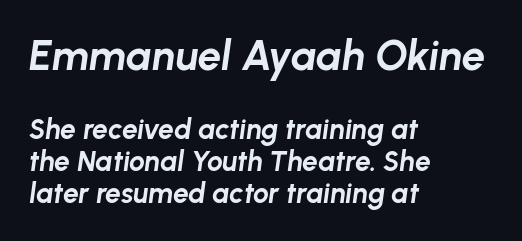
{"italic": "yes", "lean": "right", "slant_degrees": 8, "bold": "yes", "weight": "bold", "width": "normal", "stroke_contrast": "low", "x_height": "medium", "monospaced": "no", "underline": "no", "align": "left", "line_spacing": "tight", "line_spacing_ratio": 1.15, "letter_spacing": "normal", "letter_spacing_em": 0.0, "larger_block": "first", "size_ratio": 1.5, "glyph_px": 42}
